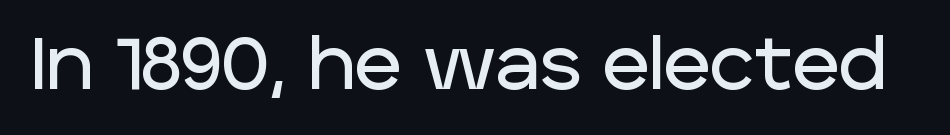
{"serif": "no", "italic": "no", "width": "normal", "stroke_contrast": "low", "x_height": "large", "monospaced": "no", "underline": "no", "letter_spacing": "normal", "letter_spacing_em": 0.0, "glyph_px": 72}
